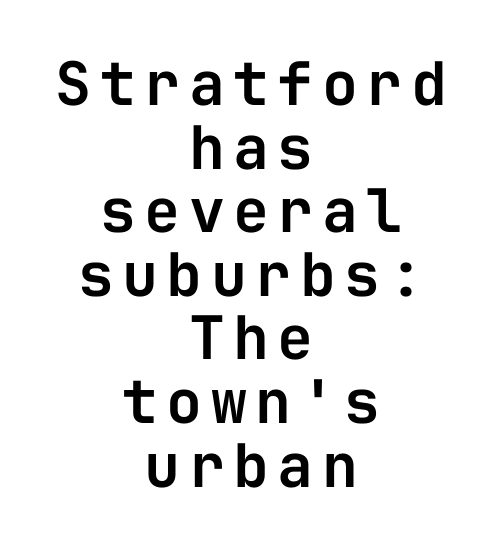
Q: Is the text italic (slanted)? A: No, it is upright.
Q: Is the typeface a serif or a sans-serif typeface? A: Sans-serif.
Q: Is the text underlined? A: No.
Q: How is the paragraph aligned? A: Centered.
Q: Is the spacing between lines tight, normal or loose? A: Tight.
Q: Width (condensed, normal, or wide)? A: Normal.
Q: Stroke contrast? A: Low.
Q: x-height? A: Medium.
Q: Monospaced? A: Yes.
